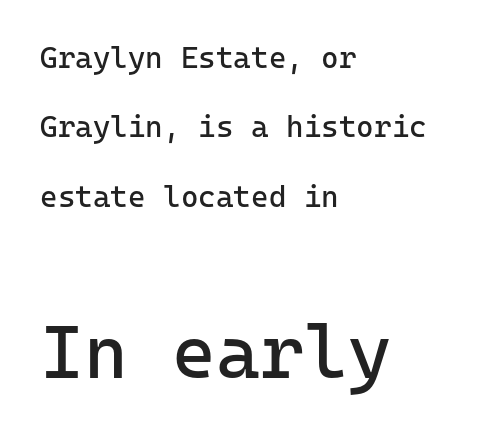
Check under the words: just untouched page. These lines are rendered in a fixed-pitch font. The letters look calm and open, with moderate or lighter stems. Designer's note — italics off, roman on.
